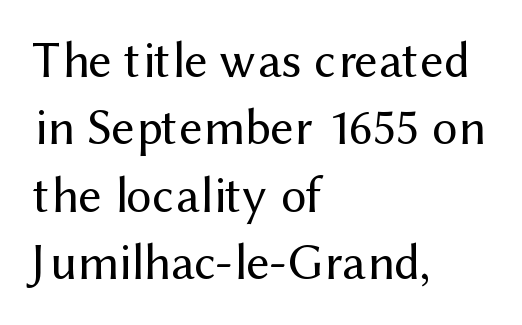
Q: Is the text bold? A: No.
Q: Is the text italic (slanted)? A: No, it is upright.
Q: Is the typeface a serif or a sans-serif typeface? A: Sans-serif.
Q: Is the text underlined? A: No.
Q: How is the paragraph aligned? A: Left-aligned.
Q: Is the spacing between letters normal or unusually wide? A: Normal.
Q: Is the spacing between lines tight, normal or loose? A: Normal.
Q: Width (condensed, normal, or wide)? A: Normal.
Q: Stroke contrast? A: Medium.
Q: x-height? A: Medium.
Q: Monospaced? A: No.
